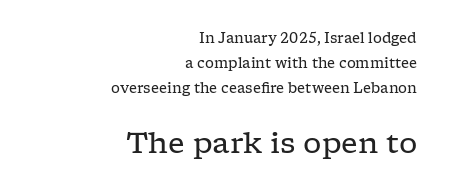
The strokes are not fattened; the text isn't bold. Does the bottom block carry the larger type? Yes, it does. Right-aligned paragraph, ragged on the left. The letters carry serifs — small finishing strokes at the ends of their stems.
